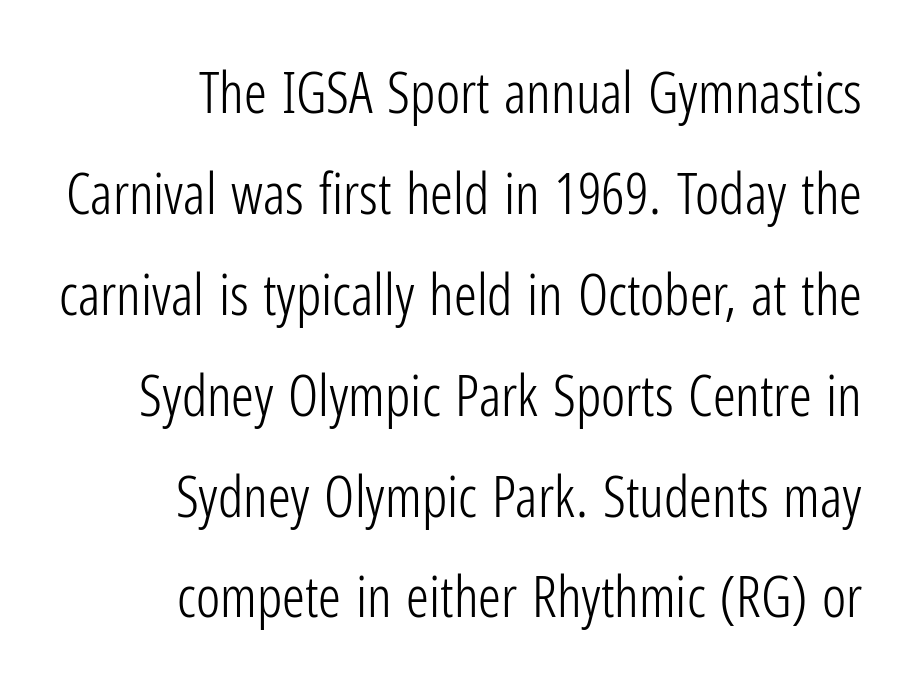
Descender tails drop into unmarked territory. Typeset ragged left — the right edge is the straight one. Is the letter spacing exaggerated? No — it looks like the ordinary default. This sample uses a sans-serif face. Is this a fixed-width face? No — the glyphs have proportional, varying widths. The face looks like a standard text weight, possibly lighter.
